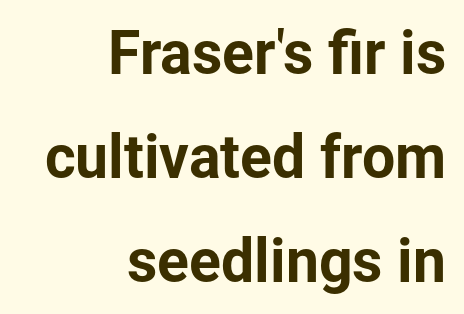
{"serif": "no", "italic": "no", "width": "normal", "stroke_contrast": "low", "x_height": "medium", "monospaced": "no", "underline": "no", "align": "right", "line_spacing_ratio": 1.76, "letter_spacing": "normal", "letter_spacing_em": 0.0, "glyph_px": 59}
